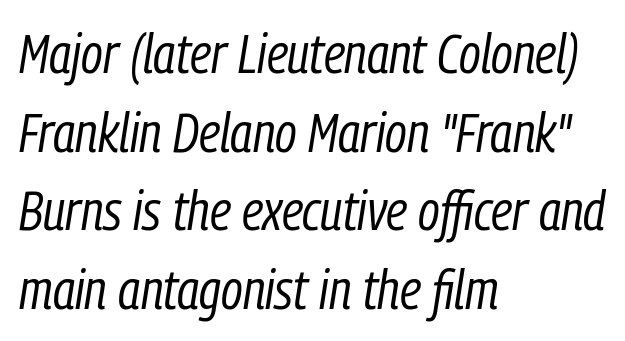
The image shows 55 px regular-weight, condensed type, italic (leaning right); set left-aligned, normal line spacing (1.43x), normal letter spacing, not underlined; low stroke contrast and a medium x-height.
